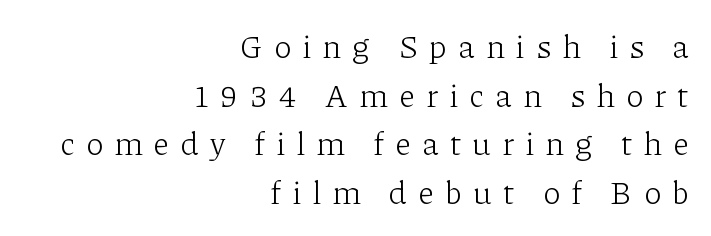
Serif or sans? Serif — the stroke terminals have little feet. Descenders are the only things crossing below the line. Note the varied advance widths — an 'i' is clearly narrower than an 'm'. On a weight scale, this lands at 450 or below. Posture: vertical. These lines stack with their right ends in a neat column.
